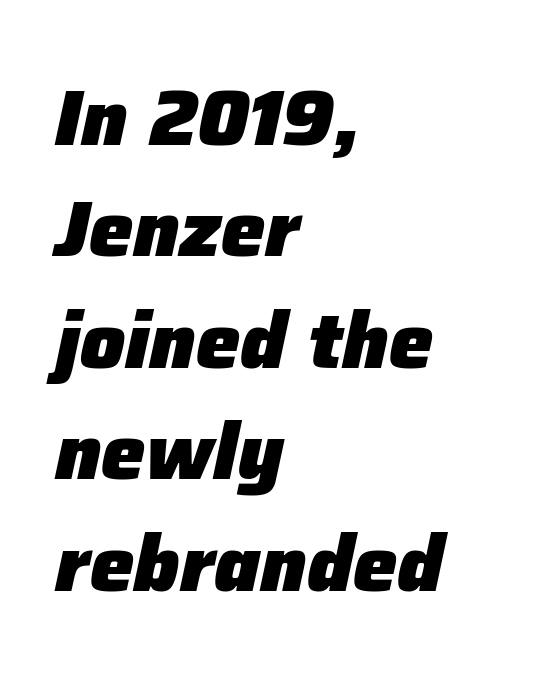
The image shows 79 px heavy type, italic (leaning right); set left-aligned, normal line spacing (1.41x), normal letter spacing, not underlined; low stroke contrast and a medium x-height.
